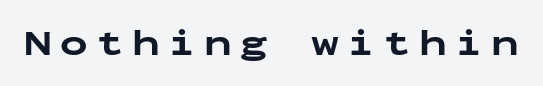
{"serif": "no", "italic": "no", "bold": "yes", "weight": "bold", "width": "wide", "stroke_contrast": "low", "x_height": "medium", "monospaced": "yes", "underline": "no", "letter_spacing": "wide", "letter_spacing_em": 0.22, "glyph_px": 37}
